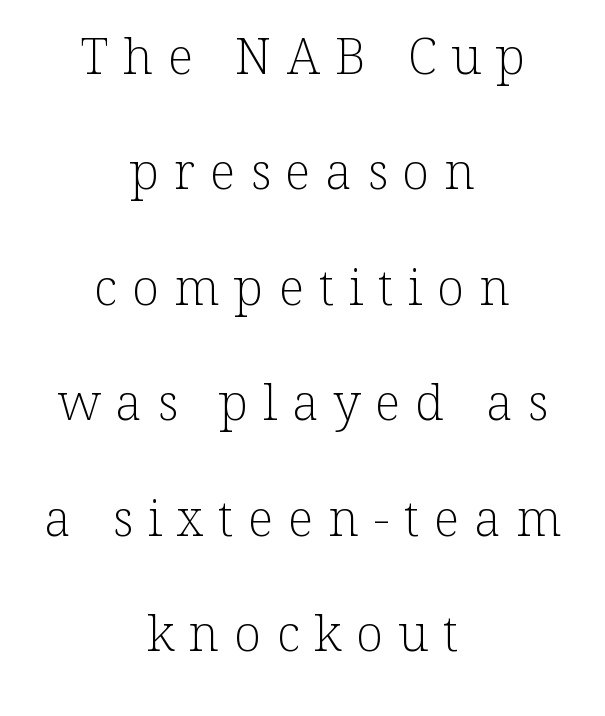
The characters are drawn with everyday or finer stroke widths. Is the letter spacing exaggerated? Yes — the characters are pushed far apart. Characters remain perfectly vertical along every line. Alignment: centered. Successive baselines arrive slowly, with a big drop between each. The gap between lines stays unmarked.
